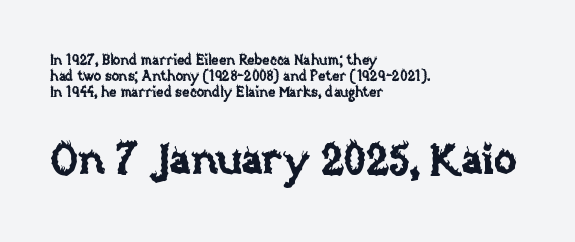
The image shows 42 px text type, upright; set left-aligned, line spacing 1.16x, normal letter spacing, not underlined; the second (bottom) block is 3.0x larger; low stroke contrast and a large x-height.
